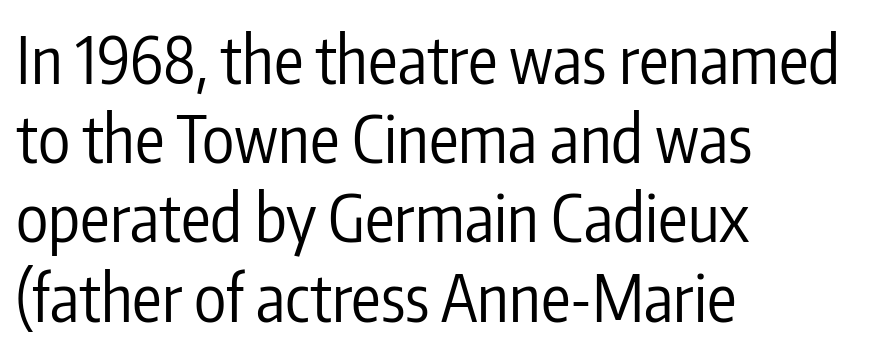
Posture: straight, roman, zero tilt. Looks like regular typesetting: each glyph gets only the width it needs. Every row of glyphs begins at an identical x-position on the left. The rendering keeps characters at their native spacing.
